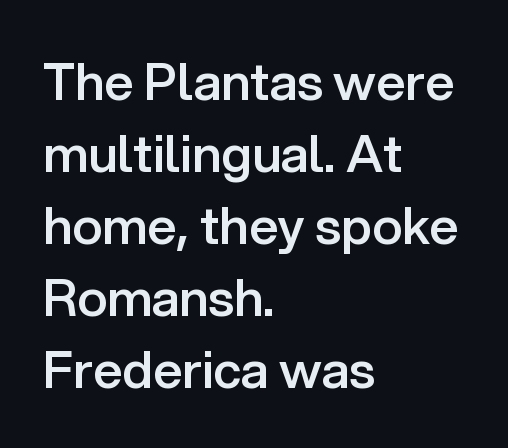
Q: Is the text bold? A: Semi-bold.
Q: Is the text italic (slanted)? A: No, it is upright.
Q: Is the typeface a serif or a sans-serif typeface? A: Sans-serif.
Q: Is the text underlined? A: No.
Q: How is the paragraph aligned? A: Left-aligned.
Q: Is the spacing between letters normal or unusually wide? A: Normal.
Q: Is the spacing between lines tight, normal or loose? A: Normal.
Q: Width (condensed, normal, or wide)? A: Normal.
Q: Stroke contrast? A: Low.
Q: x-height? A: Medium.
Q: Monospaced? A: No.
